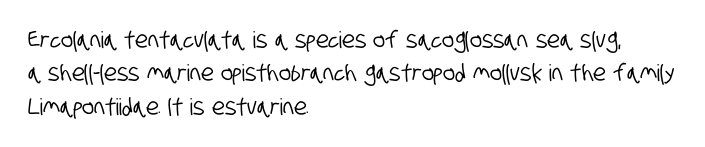
Q: Is the text underlined? A: No.
Q: How is the paragraph aligned? A: Left-aligned.
Q: Is the spacing between letters normal or unusually wide? A: Normal.
Q: Is the spacing between lines tight, normal or loose? A: Normal.
